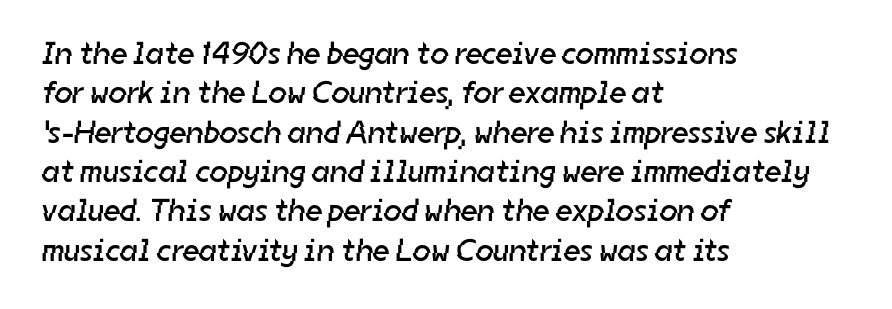
Q: Is the text bold? A: No.
Q: Is the typeface a serif or a sans-serif typeface? A: Sans-serif.
Q: Is the text underlined? A: No.
Q: How is the paragraph aligned? A: Left-aligned.
Q: Is the spacing between letters normal or unusually wide? A: Normal.
Q: Width (condensed, normal, or wide)? A: Normal.
Q: Stroke contrast? A: Low.
Q: x-height? A: Medium.
Q: Monospaced? A: No.
